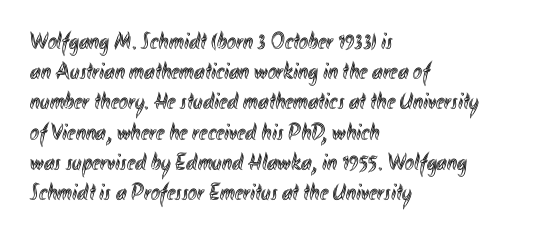
Leading: standard. The text block is weighted toward the left margin, trailing off unevenly rightward. Default kerning and tracking; the words read as compact shapes. Underlining? Definitely not there.
